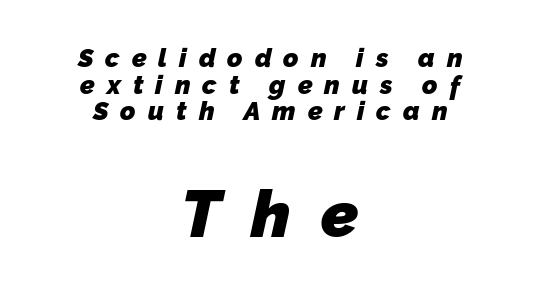
Examine the stroke ends and you'll find no serifs. Between one letter and the next there's a generous, obvious gap. The second block has been scaled up relative to the first. These lines are centered, leaving both edges ragged. Any mark beneath the type? The region is blank.
